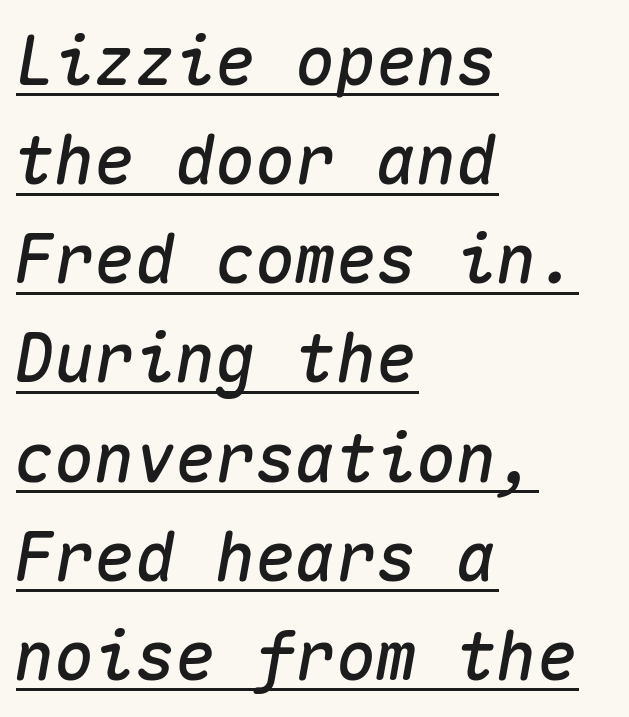
The image shows 67 px text type, italic (leaning right), monospaced; set left-aligned, normal line spacing (1.48x), normal letter spacing, underlined; medium stroke contrast and a medium x-height.
